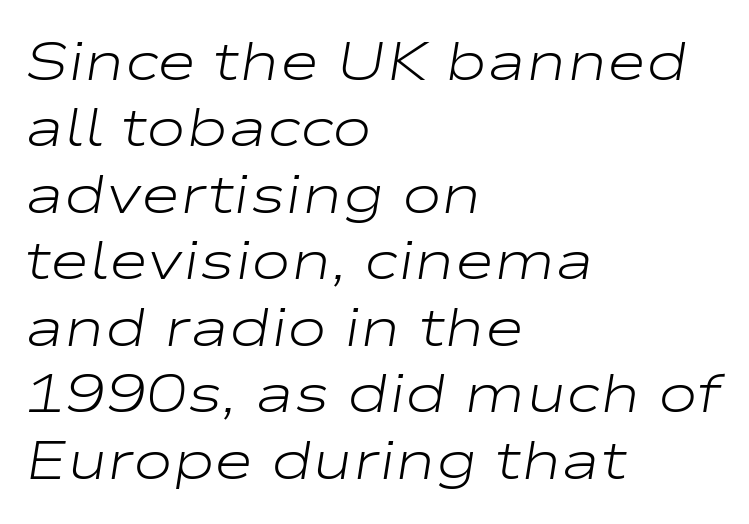
Q: Is the text bold? A: No.
Q: Is the text italic (slanted)? A: Yes, it leans right by about 9 degrees.
Q: Is the text underlined? A: No.
Q: How is the paragraph aligned? A: Left-aligned.
Q: Is the spacing between letters normal or unusually wide? A: Normal.
Q: Width (condensed, normal, or wide)? A: Wide.
Q: Stroke contrast? A: Low.
Q: x-height? A: Medium.
Q: Monospaced? A: No.
